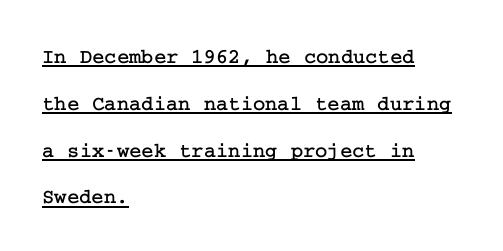
The image shows 21 px text type, upright; set left-aligned, loose line spacing (2.23x), normal letter spacing, underlined.
